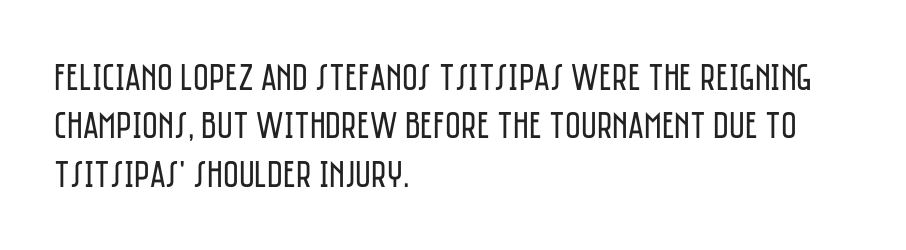
{"serif": "no", "italic": "no", "bold": "no", "weight": "regular", "width": "condensed", "stroke_contrast": "low", "x_height": "large", "monospaced": "no", "underline": "no", "align": "left", "line_spacing": "normal", "line_spacing_ratio": 1.27, "letter_spacing": "normal", "letter_spacing_em": 0.0, "glyph_px": 38}
